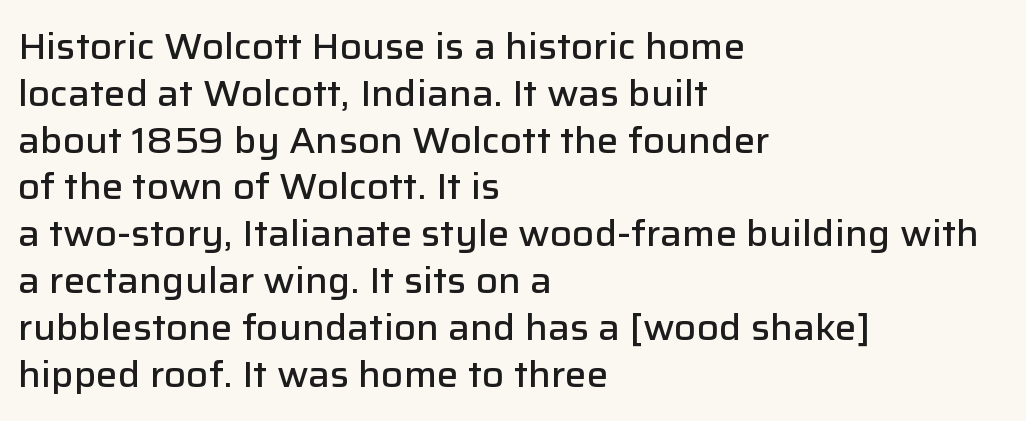
Q: Is the text bold? A: Semi-bold.
Q: Is the text italic (slanted)? A: No, it is upright.
Q: Is the typeface a serif or a sans-serif typeface? A: Sans-serif.
Q: Is the text underlined? A: No.
Q: How is the paragraph aligned? A: Left-aligned.
Q: Is the spacing between letters normal or unusually wide? A: Normal.
Q: Is the spacing between lines tight, normal or loose? A: Normal.
Q: Width (condensed, normal, or wide)? A: Normal.
Q: Stroke contrast? A: Low.
Q: x-height? A: Medium.
Q: Monospaced? A: No.
